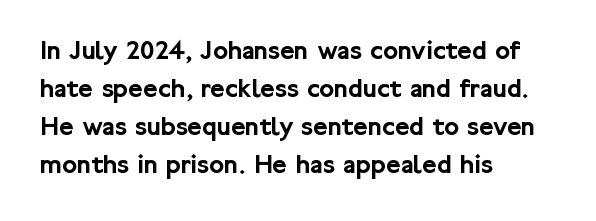
The image shows 28 px sans-serif type, upright; set left-aligned, normal line spacing (1.36x), normal letter spacing, not underlined; low stroke contrast and a medium x-height.
